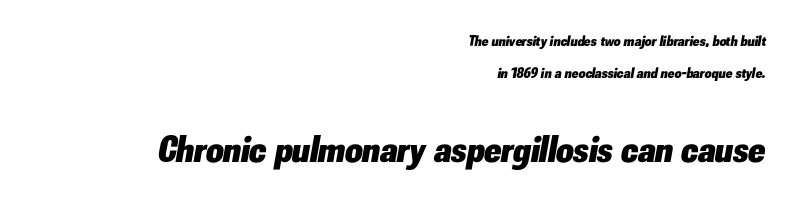
The image shows 38 px heavy type, italic (leaning right); set right-aligned, loose line spacing (2.13x), normal letter spacing, not underlined; the second (bottom) block is 2.53x larger; low stroke contrast and a small x-height.
